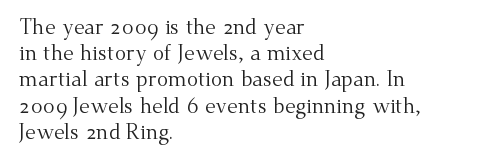
The image shows 21 px text type, upright; set left-aligned, normal line spacing (1.25x), normal letter spacing, not underlined.
